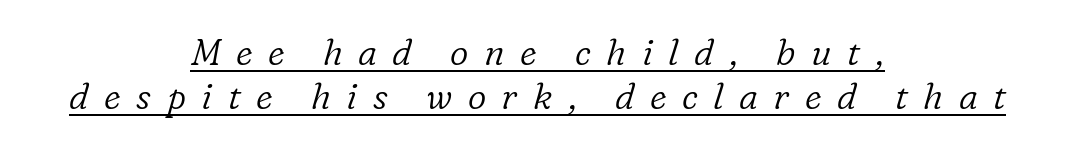
Q: Is the text bold? A: No.
Q: Is the text italic (slanted)? A: Yes, it leans right by about 16 degrees.
Q: Is the typeface a serif or a sans-serif typeface? A: Serif.
Q: Is the text underlined? A: Yes.
Q: How is the paragraph aligned? A: Centered.
Q: Is the spacing between letters normal or unusually wide? A: Unusually wide.
Q: Width (condensed, normal, or wide)? A: Normal.
Q: Stroke contrast? A: Low.
Q: x-height? A: Medium.
Q: Monospaced? A: No.
